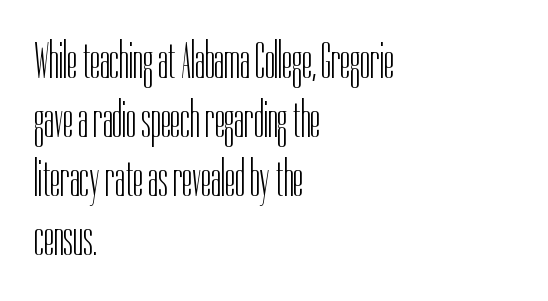
The image shows 51 px light, condensed sans-serif type, upright; set left-aligned, line spacing 1.16x, normal letter spacing, not underlined; low stroke contrast and a medium x-height.
